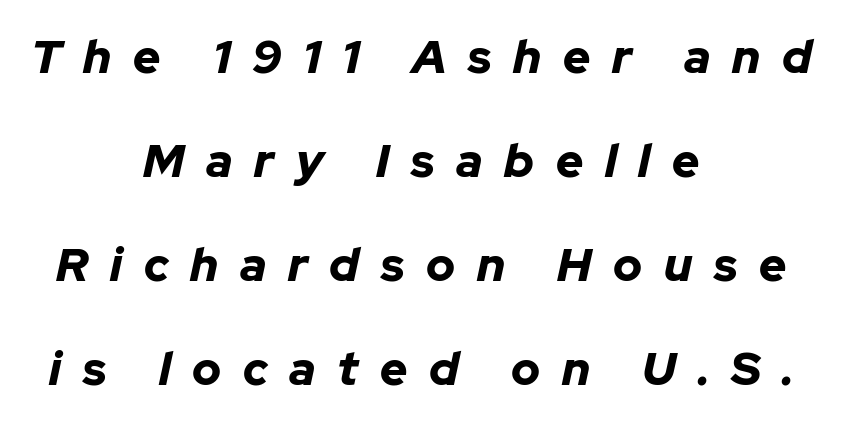
{"italic": "yes", "lean": "right", "slant_degrees": 12, "bold": "yes", "weight": "bold", "width": "normal", "stroke_contrast": "low", "x_height": "medium", "monospaced": "no", "underline": "no", "align": "center", "line_spacing": "loose", "line_spacing_ratio": 2.21, "letter_spacing": "wide", "letter_spacing_em": 0.46, "glyph_px": 47}
